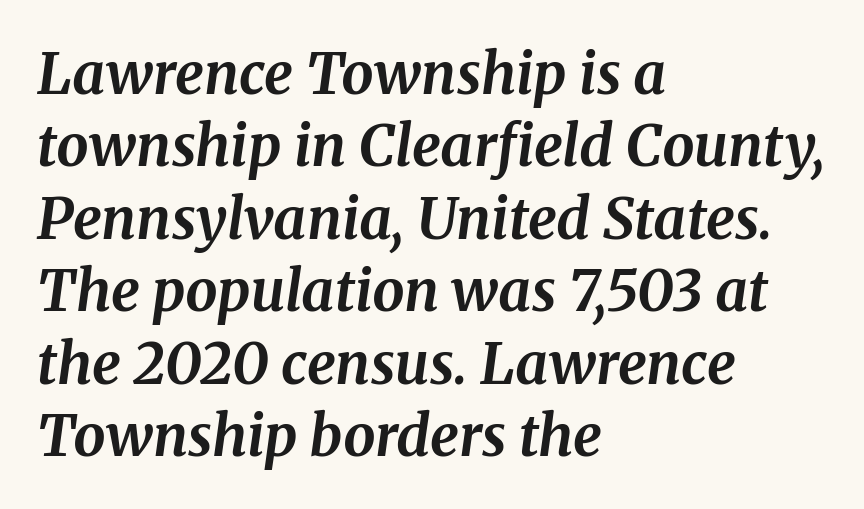
The image shows 57 px bold serif type, italic (leaning right); set left-aligned, normal line spacing (1.27x), normal letter spacing, not underlined; medium stroke contrast and a medium x-height.
